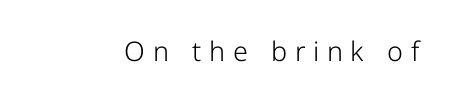
Q: Is the text bold? A: No.
Q: Is the text italic (slanted)? A: No, it is upright.
Q: Is the text underlined? A: No.
Q: Is the spacing between letters normal or unusually wide? A: Unusually wide.
